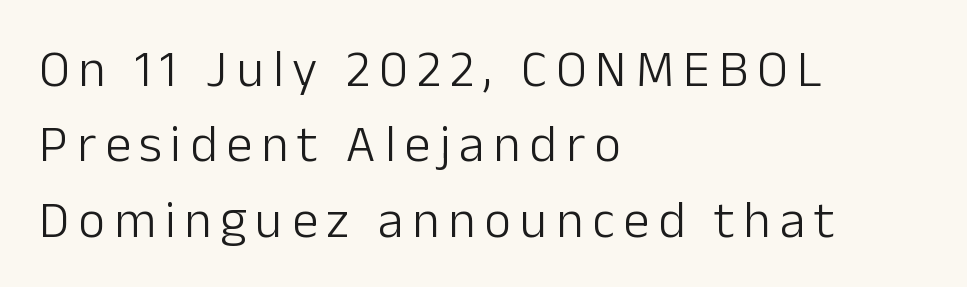
{"serif": "no", "italic": "no", "bold": "no", "weight": "light", "width": "normal", "stroke_contrast": "low", "x_height": "medium", "monospaced": "no", "underline": "no", "align": "left", "line_spacing": "normal", "line_spacing_ratio": 1.45, "glyph_px": 52}
